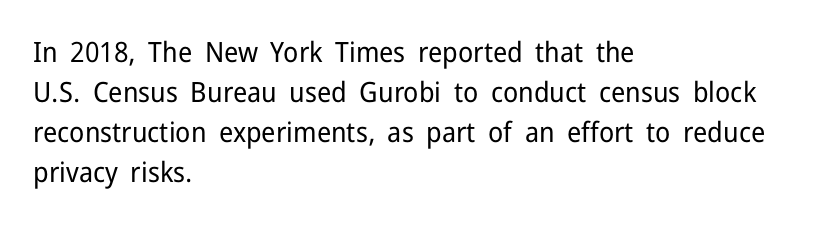
Q: Is the text bold? A: No.
Q: Is the text italic (slanted)? A: No, it is upright.
Q: Is the typeface a serif or a sans-serif typeface? A: Sans-serif.
Q: Is the text underlined? A: No.
Q: How is the paragraph aligned? A: Left-aligned.
Q: Is the spacing between letters normal or unusually wide? A: Normal.
Q: Is the spacing between lines tight, normal or loose? A: Normal.
Q: Width (condensed, normal, or wide)? A: Normal.
Q: Stroke contrast? A: Low.
Q: x-height? A: Medium.
Q: Monospaced? A: No.
